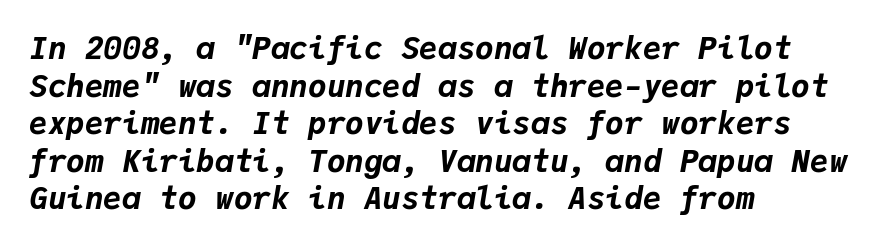
Q: Is the text bold? A: Yes.
Q: Is the text italic (slanted)? A: Yes, it leans right by about 9 degrees.
Q: Is the text underlined? A: No.
Q: How is the paragraph aligned? A: Left-aligned.
Q: Is the spacing between letters normal or unusually wide? A: Normal.
Q: Width (condensed, normal, or wide)? A: Normal.
Q: Stroke contrast? A: Low.
Q: x-height? A: Medium.
Q: Monospaced? A: Yes.
